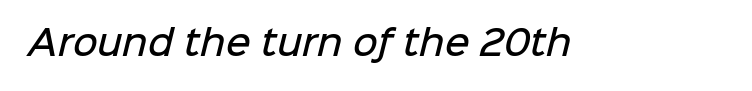
The image shows 34 px semibold sans-serif type; set normal letter spacing, not underlined; low stroke contrast and a medium x-height.
